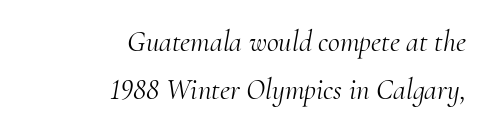
{"serif": "yes", "italic": "yes", "lean": "right", "slant_degrees": 10, "bold": "no", "weight": "light", "width": "normal", "stroke_contrast": "medium", "x_height": "small", "monospaced": "no", "underline": "no", "align": "right", "line_spacing": "normal", "line_spacing_ratio": 1.66, "letter_spacing": "normal", "letter_spacing_em": 0.0, "glyph_px": 29}
